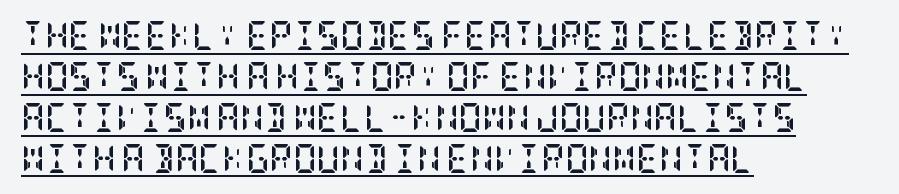
{"serif": "yes", "italic": "no", "bold": "yes", "weight": "semibold", "width": "condensed", "stroke_contrast": "low", "x_height": "large", "underline": "yes", "align": "left", "line_spacing": "normal", "line_spacing_ratio": 1.41, "letter_spacing": "normal", "letter_spacing_em": 0.0, "glyph_px": 29}
